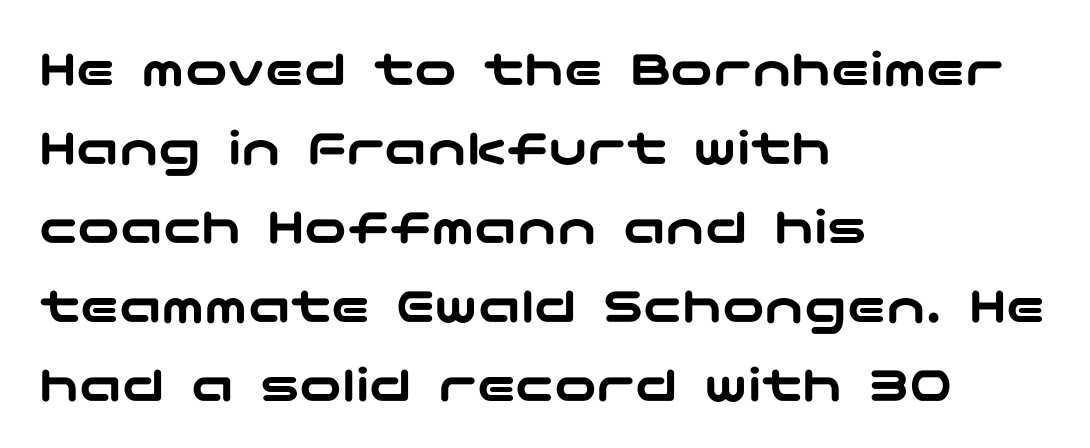
The baseline area is clear. It's the straight-up-and-down kind of type. Visually the block forms a straight wall on the left and a jagged coastline on the right. The type is set solid horizontally, with unmodified tracking. Are there feet on the stems? There aren't — it's a sans. Honestly, the row spacing looks completely unremarkable.
